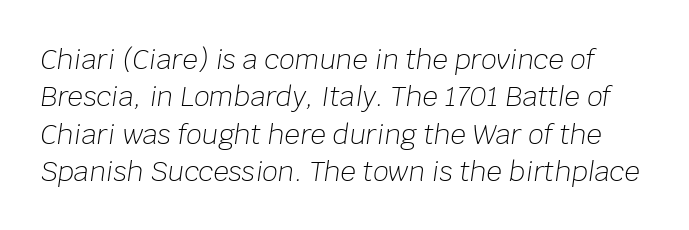
The image shows 27 px text type, italic (leaning right); set normal line spacing (1.38x), normal letter spacing, not underlined.
